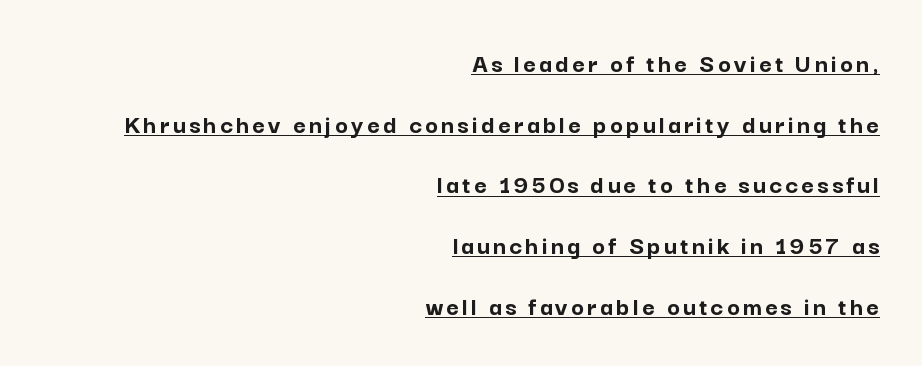
Characters remain perfectly vertical along every line. A flush-right, rag-left setting is used for this passage. These characters rest on top of a visible drawn line. The leading is generous, giving the passage an open texture.
